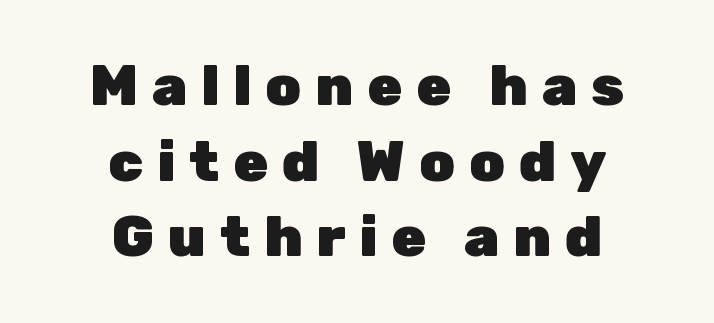
Any mark beneath the type? The region is blank. Does the type have serifs? No, each stem ends abruptly. This block has exactly the height ordinary leading produces. This sample has the flowing, uneven cadence of proportional lettering. Layout note: lines centered. These lines carry a lot of weight — the face is fully bold.
